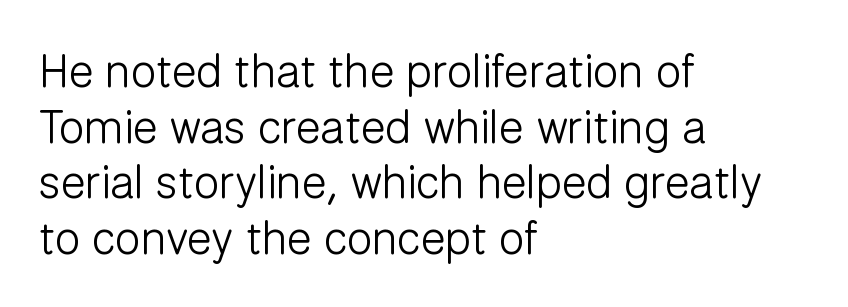
The image shows 46 px light sans-serif type, upright; set left-aligned, line spacing 1.21x, normal letter spacing, not underlined; low stroke contrast and a medium x-height.
